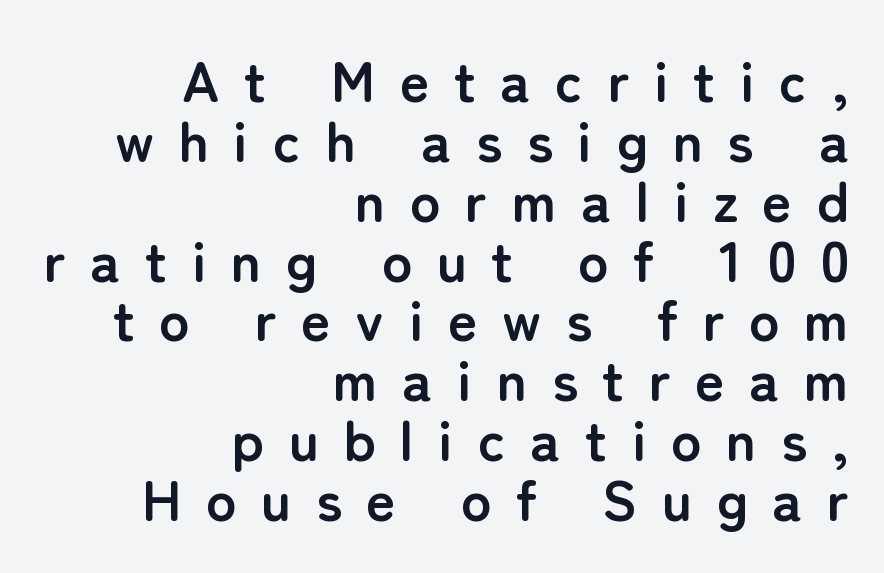
{"serif": "no", "italic": "no", "bold": "yes", "weight": "semibold", "width": "normal", "stroke_contrast": "low", "x_height": "medium", "monospaced": "no", "underline": "no", "align": "right", "line_spacing": "tight", "line_spacing_ratio": 1.05, "letter_spacing": "wide", "letter_spacing_em": 0.43, "glyph_px": 57}
